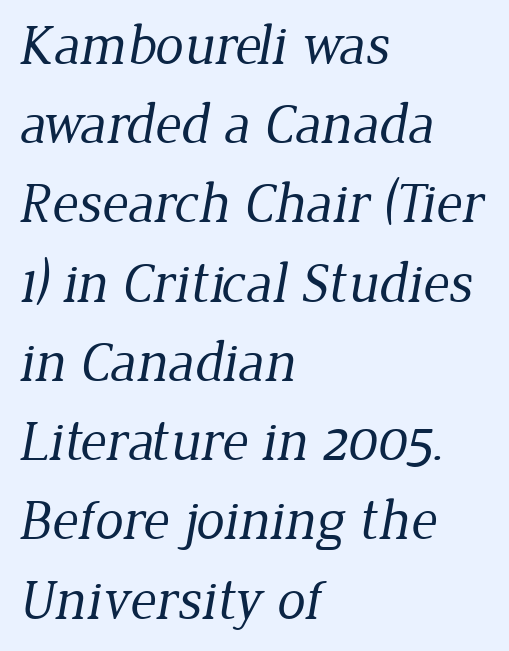
Q: Is the text bold? A: No.
Q: Is the typeface a serif or a sans-serif typeface? A: Serif.
Q: Is the text underlined? A: No.
Q: How is the paragraph aligned? A: Left-aligned.
Q: Is the spacing between letters normal or unusually wide? A: Normal.
Q: Is the spacing between lines tight, normal or loose? A: Normal.
Q: Width (condensed, normal, or wide)? A: Normal.
Q: Stroke contrast? A: Low.
Q: x-height? A: Medium.
Q: Monospaced? A: No.
